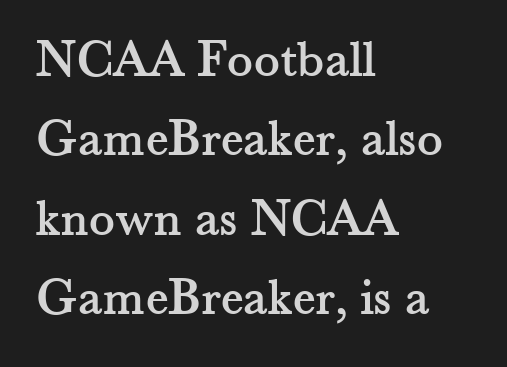
The image shows 54 px serif type, upright; set left-aligned, normal line spacing (1.47x), normal letter spacing, not underlined; medium stroke contrast and a small x-height.
